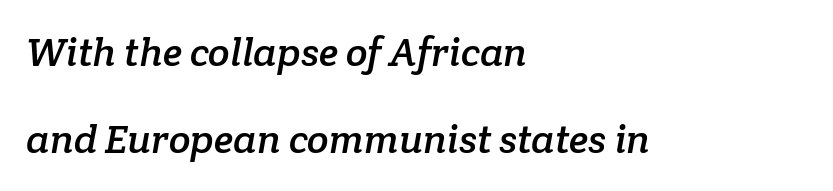
The image shows 40 px serif type; set left-aligned, loose line spacing (2.17x), normal letter spacing, not underlined; low stroke contrast and a medium x-height.
